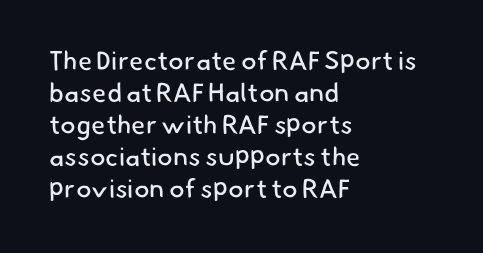
The weight tops out at a normal text grade. Casual observation: everything's shoved over to the left. The line texture is even and compact thanks to regular tracking. The zone under the glyphs is completely vacant.
